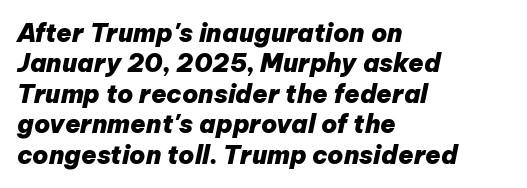
Q: Is the text bold? A: Yes.
Q: Is the text italic (slanted)? A: Yes, it leans right by about 12 degrees.
Q: Is the text underlined? A: No.
Q: How is the paragraph aligned? A: Left-aligned.
Q: Is the spacing between letters normal or unusually wide? A: Normal.
